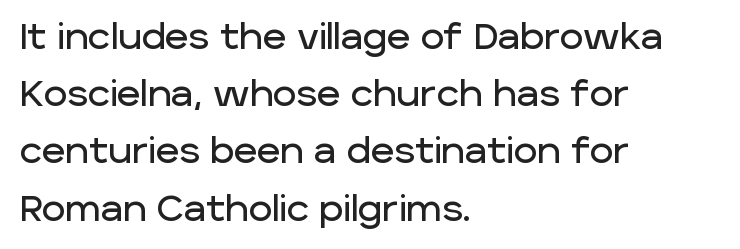
{"serif": "no", "italic": "no", "width": "normal", "stroke_contrast": "low", "x_height": "large", "monospaced": "no", "underline": "no", "align": "left", "line_spacing": "normal", "line_spacing_ratio": 1.59, "letter_spacing": "normal", "letter_spacing_em": 0.0, "glyph_px": 36}
